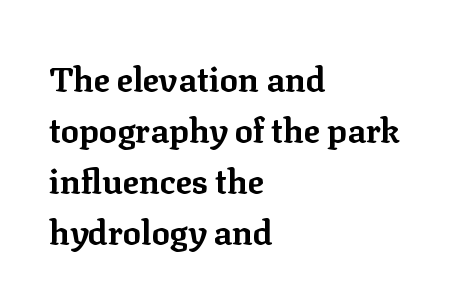
The image shows 34 px bold serif type, upright; set left-aligned, normal line spacing (1.5x), normal letter spacing, not underlined; low stroke contrast and a medium x-height.
